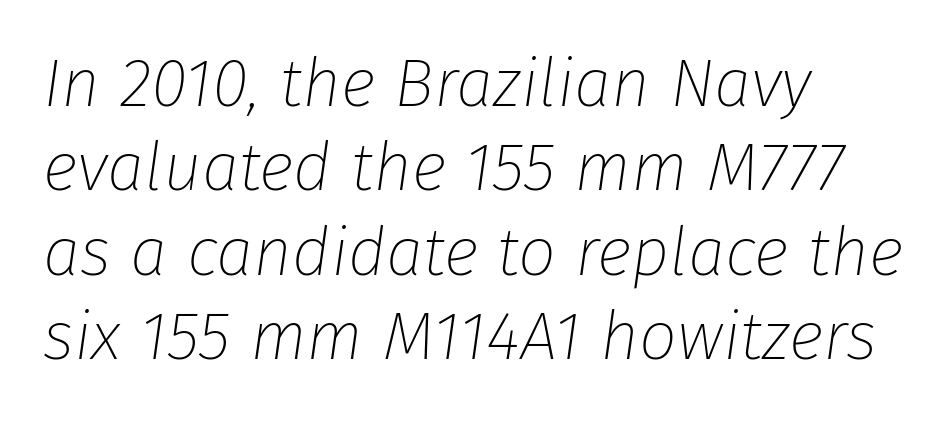
Does the leading feel generous? No, just average. A typesetter would mark this as italic. No extra tracking has been applied to these lines. The lines in this sample share a left origin and differ only in where they stop. Compared with a typical body face, this is equally light or lighter still. Note the varied advance widths — an 'i' is clearly narrower than an 'm'.
